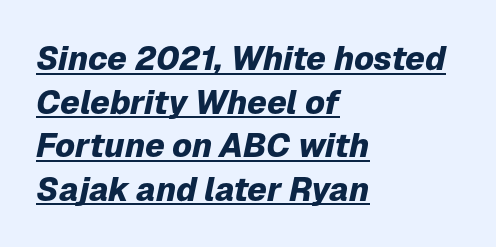
The lettering is marked with a stroke running underneath it. Compared with an ordinary text face, these strokes are far heavier — a full bold. The ragged edge is on the right, which tells us the setting is flush left. Here the designer chose a conventional face with non-uniform glyph widths. The gaps between neighbouring characters are ordinary and unremarkable.
